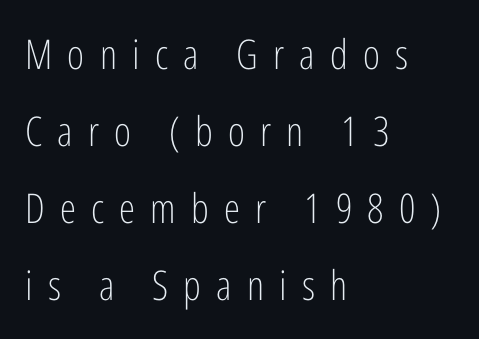
Q: Is the text bold? A: No.
Q: Is the text italic (slanted)? A: No, it is upright.
Q: Is the typeface a serif or a sans-serif typeface? A: Sans-serif.
Q: Is the text underlined? A: No.
Q: How is the paragraph aligned? A: Left-aligned.
Q: Is the spacing between letters normal or unusually wide? A: Unusually wide.
Q: Width (condensed, normal, or wide)? A: Condensed.
Q: Stroke contrast? A: Low.
Q: x-height? A: Medium.
Q: Monospaced? A: No.
